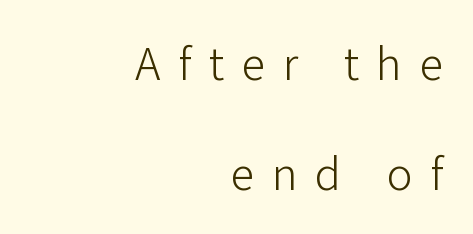
The letters advance in unequal steps, a hallmark of proportional type. The passage shown stacks its lines with a broad gap. Look at the tracking — it's clearly loosened, letters drifting apart. Ordinary non-slanted type is in use.
